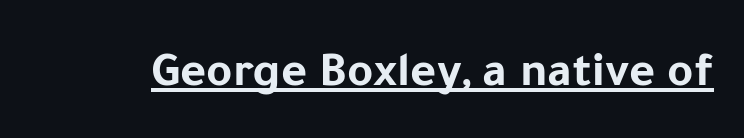
Q: Is the text bold? A: Yes.
Q: Is the text italic (slanted)? A: No, it is upright.
Q: Is the typeface a serif or a sans-serif typeface? A: Sans-serif.
Q: Is the text underlined? A: Yes.
Q: Is the spacing between letters normal or unusually wide? A: Normal.
Q: Width (condensed, normal, or wide)? A: Normal.
Q: Stroke contrast? A: Low.
Q: x-height? A: Medium.
Q: Monospaced? A: No.
